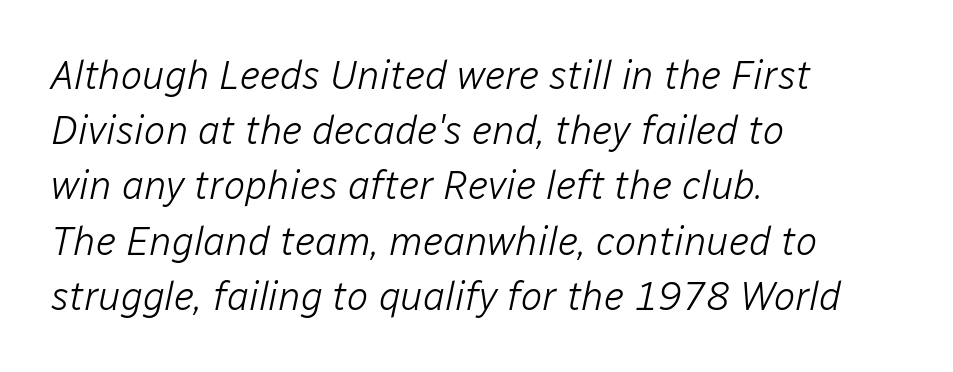
The image shows 40 px light type, italic (leaning right); set left-aligned, normal line spacing (1.38x), normal letter spacing, not underlined; low stroke contrast and a medium x-height.
